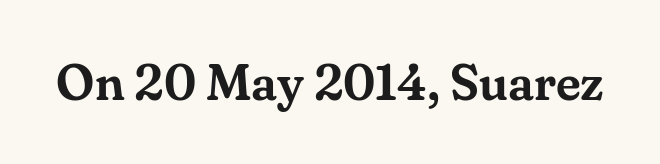
The image shows 50 px serif type, upright; set normal letter spacing, not underlined; medium stroke contrast and a small x-height.
